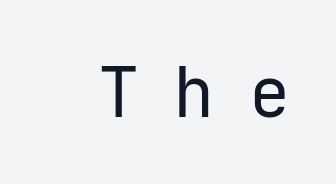
The typography opts for an upright posture over an oblique one. Decoration check: the copy has no underline. The letterforms sit at book weight or below. Nope, no serifs anywhere on these letters. Caption: expanded tracking, letters set apart.
